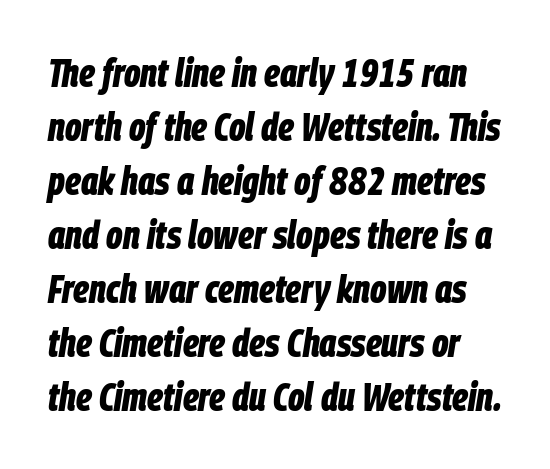
The image shows 40 px bold, condensed type, italic (leaning right); set normal line spacing (1.35x), normal letter spacing, not underlined; low stroke contrast and a large x-height.
